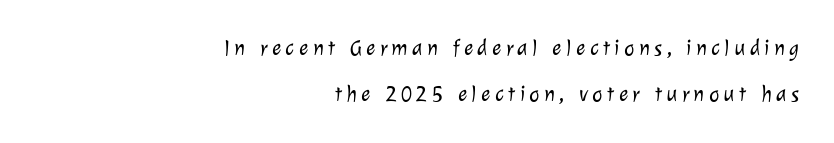
No extra ink here — the face is not bold. Between one letter and the next there's a generous, obvious gap. Every row of glyphs terminates at an identical x-position on the right. Only glyphs here, with clear space below each row. Compared with typical paragraphs, the rows here are farther apart.
